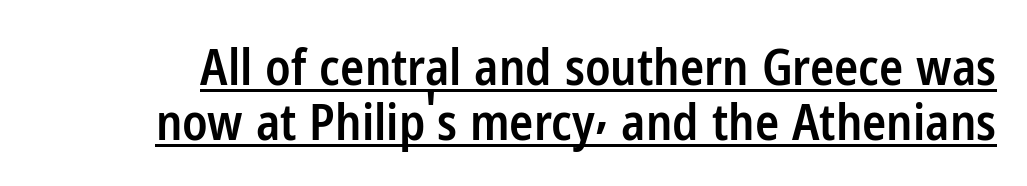
Standard letterfit; no display-style spreading of the glyphs. Quick note: underline on. Firm but not heavy-handed strokes: this text is semibold. The specimen reads as upright at a glance. The letters carry no serifs — their stems end cleanly without finishing strokes.
